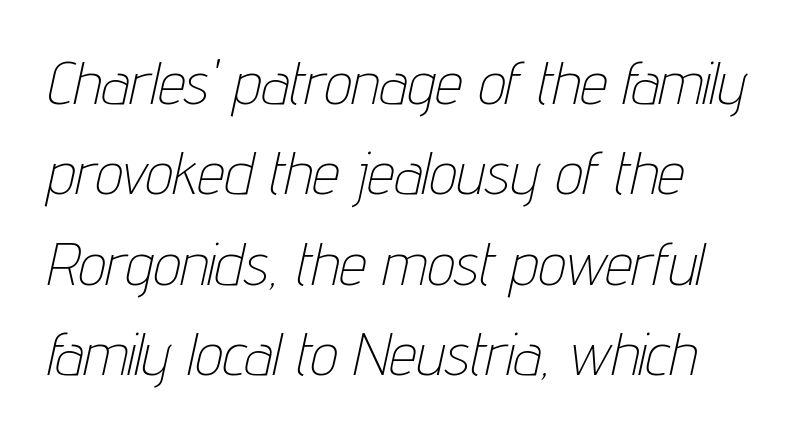
{"italic": "yes", "lean": "right", "slant_degrees": 12, "bold": "no", "weight": "thin", "width": "condensed", "stroke_contrast": "low", "x_height": "medium", "monospaced": "no", "underline": "no", "align": "left", "line_spacing": "normal", "line_spacing_ratio": 1.48, "letter_spacing": "normal", "letter_spacing_em": 0.0, "glyph_px": 61}
